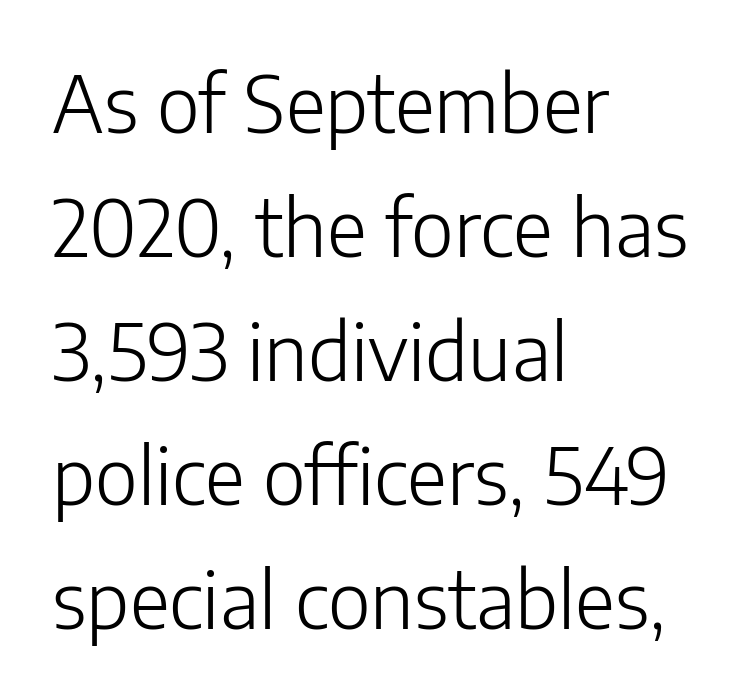
{"serif": "no", "italic": "no", "bold": "no", "weight": "light", "width": "normal", "stroke_contrast": "low", "x_height": "medium", "monospaced": "no", "underline": "no", "align": "left", "line_spacing": "normal", "line_spacing_ratio": 1.59, "letter_spacing": "normal", "letter_spacing_em": 0.0, "glyph_px": 78}
